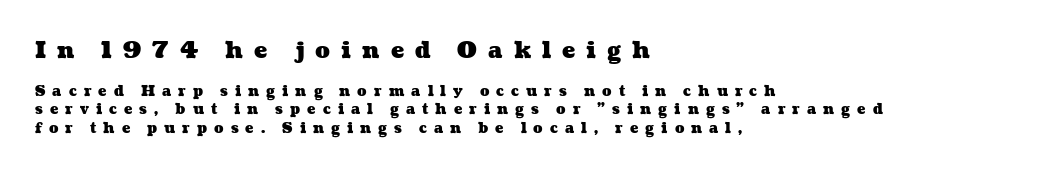
{"bold": "yes", "underline": "no", "align": "left", "line_spacing": "normal", "line_spacing_ratio": 1.3, "letter_spacing": "wide", "letter_spacing_em": 0.5, "larger_block": "first", "size_ratio": 1.57, "glyph_px": 22}
